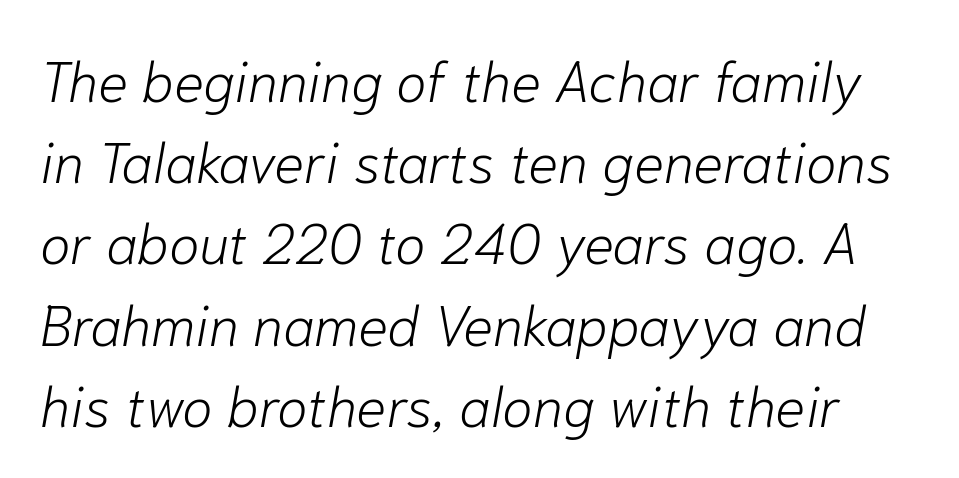
{"italic": "yes", "lean": "right", "slant_degrees": 10, "bold": "no", "weight": "light", "width": "normal", "stroke_contrast": "low", "x_height": "medium", "monospaced": "no", "underline": "no", "line_spacing": "normal", "line_spacing_ratio": 1.45, "letter_spacing": "normal", "letter_spacing_em": 0.0, "glyph_px": 56}
